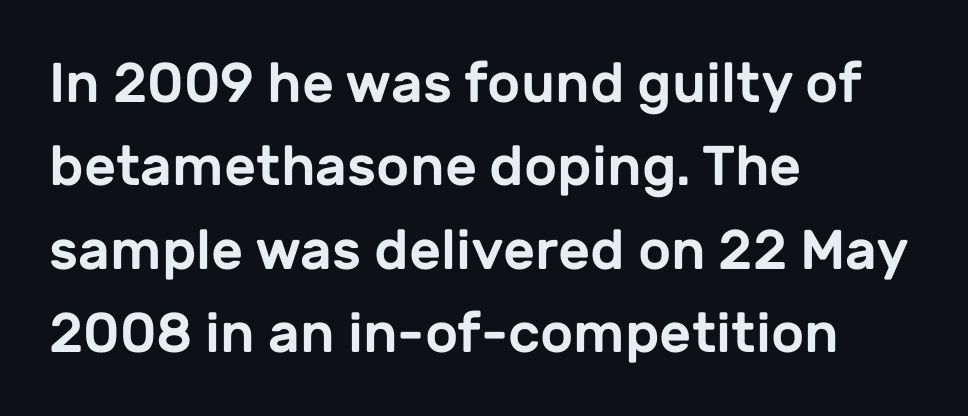
{"serif": "no", "italic": "no", "width": "normal", "stroke_contrast": "low", "x_height": "medium", "monospaced": "no", "underline": "no", "align": "left", "line_spacing": "normal", "line_spacing_ratio": 1.49, "letter_spacing": "normal", "letter_spacing_em": 0.0, "glyph_px": 56}
